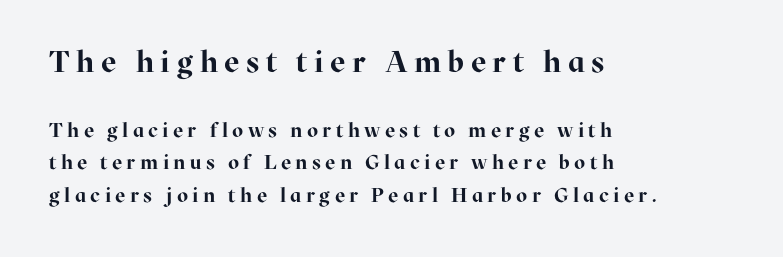
{"serif": "yes", "italic": "no", "bold": "yes", "weight": "bold", "width": "normal", "stroke_contrast": "high", "x_height": "medium", "monospaced": "no", "underline": "no", "align": "left", "line_spacing": "normal", "line_spacing_ratio": 1.63, "letter_spacing": "wide", "letter_spacing_em": 0.22, "larger_block": "first", "size_ratio": 1.5, "glyph_px": 30}
